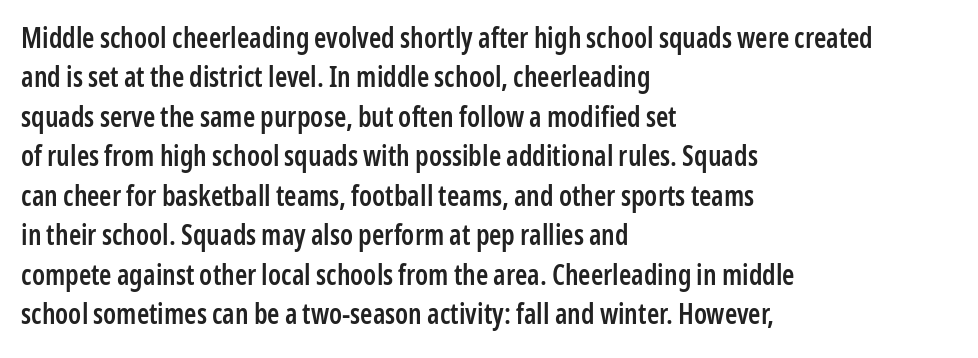
Check the space under the baseline: it is left empty. Quick note: interline space is typical. Slightly chunky letters — semibold, I'd say, not full bold. Each letter keeps its own natural width here, so spacing adapts to shape. Regarding serifs, this sample does without them.
